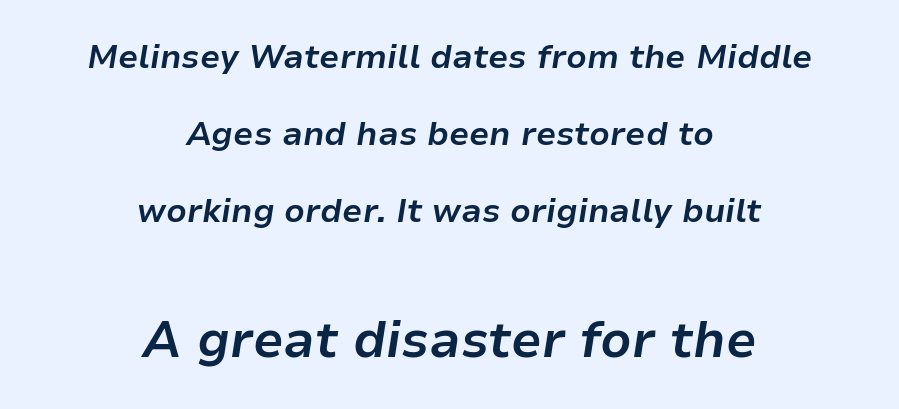
The image shows 50 px bold type, italic (leaning right); set centered, loose line spacing (2.34x), normal letter spacing, not underlined; the second (bottom) block is 1.52x larger; low stroke contrast and a medium x-height.
